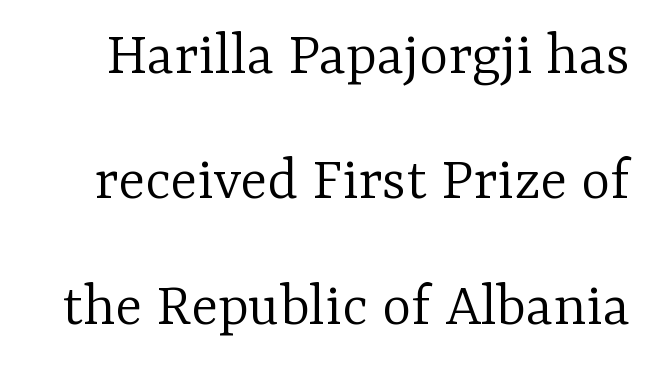
This is serif lettering, the kind often seen in printed books. The passage shown is not underscored anywhere. It's the straight-up-and-down kind of type. The passage shown stacks its lines with a broad gap. No extra tracking has been applied to these lines.
